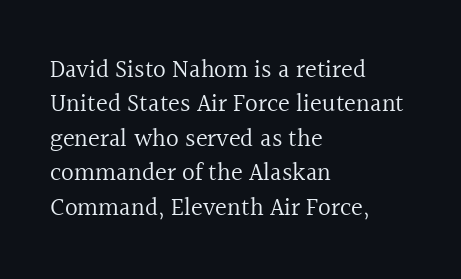
Q: Is the text bold? A: No.
Q: Is the text italic (slanted)? A: No, it is upright.
Q: Is the text underlined? A: No.
Q: How is the paragraph aligned? A: Left-aligned.
Q: Is the spacing between letters normal or unusually wide? A: Normal.
Q: Is the spacing between lines tight, normal or loose? A: Normal.
